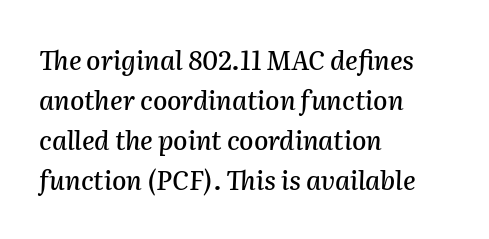
Q: Is the text italic (slanted)? A: Yes, it leans right by about 2 degrees.
Q: Is the text underlined? A: No.
Q: How is the paragraph aligned? A: Left-aligned.
Q: Is the spacing between letters normal or unusually wide? A: Normal.
Q: Is the spacing between lines tight, normal or loose? A: Normal.
